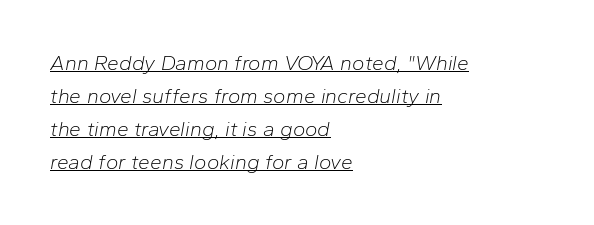
Successive baselines arrive at the customary interval. Line beginnings align vertically; line endings do not. Underline: present. Students, note that the glyphs here touch the page at normal intervals. The glyphs look as if they've been sheared to an angle.
